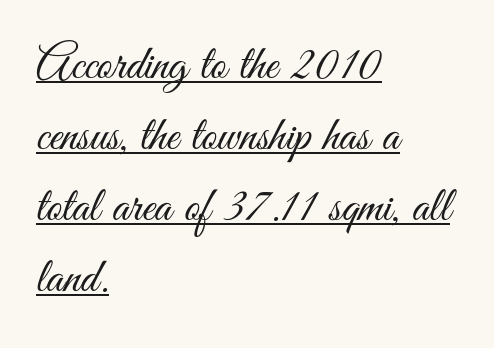
The image shows 49 px light, condensed sans-serif type; set left-aligned, normal line spacing (1.45x), normal letter spacing, underlined; medium stroke contrast and a small x-height.
